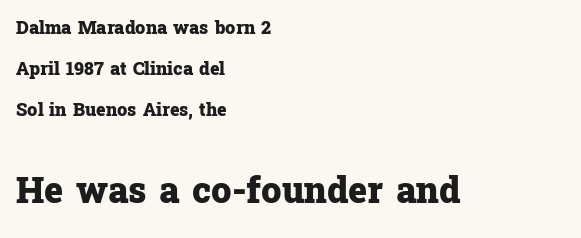
These lines were composed using upright roman letters. Words float on clear page, feet unadorned. Summary of weight: heavy, a full bold. Spacing verdict: proportional, widths tailored to each character. Inter-character spacing is left at the font's built-in metrics. Visually, the bottom section dominates because its glyphs are scaled up.
